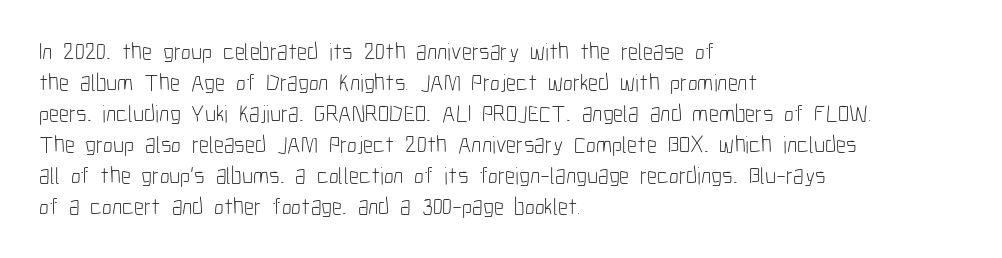
These lines keep a tight, regular rhythm from letter to letter. Notice how descenders clear the ascenders below comfortably — that's standard leading. These lines were composed using upright roman letters. One-word summary of the alignment: left. Nobody drew a line under any word here. The typesetting does not lean heavy: it is not bold.
